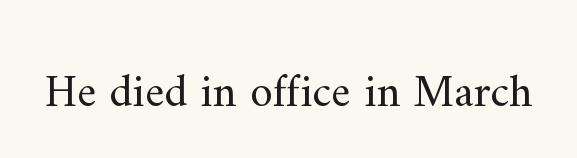
{"serif": "yes", "italic": "no", "bold": "no", "weight": "regular", "width": "normal", "stroke_contrast": "medium", "x_height": "small", "monospaced": "no", "underline": "no", "letter_spacing": "normal", "letter_spacing_em": 0.0, "glyph_px": 46}
